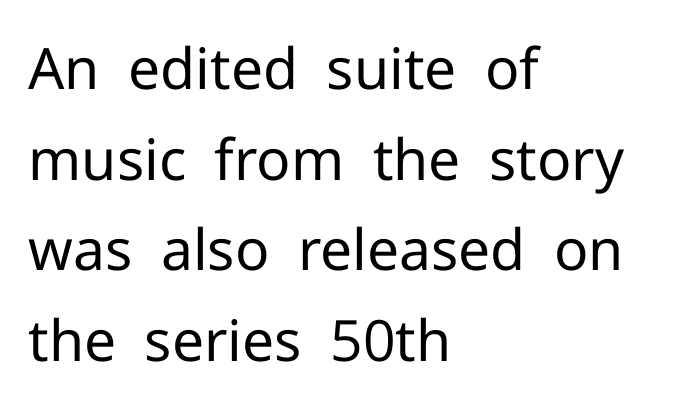
The image shows 57 px regular-weight sans-serif type, upright; set left-aligned, normal line spacing (1.59x), normal letter spacing, not underlined; low stroke contrast and a medium x-height.
